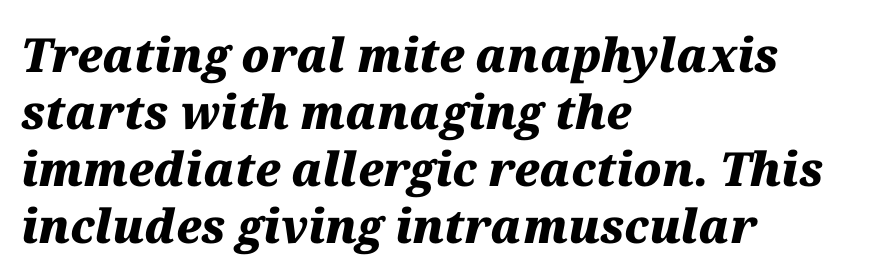
{"italic": "yes", "lean": "right", "slant_degrees": 12, "bold": "yes", "weight": "heavy", "width": "normal", "stroke_contrast": "medium", "x_height": "medium", "monospaced": "no", "underline": "no", "align": "left", "line_spacing_ratio": 1.21, "letter_spacing": "normal", "letter_spacing_em": 0.0, "glyph_px": 47}
